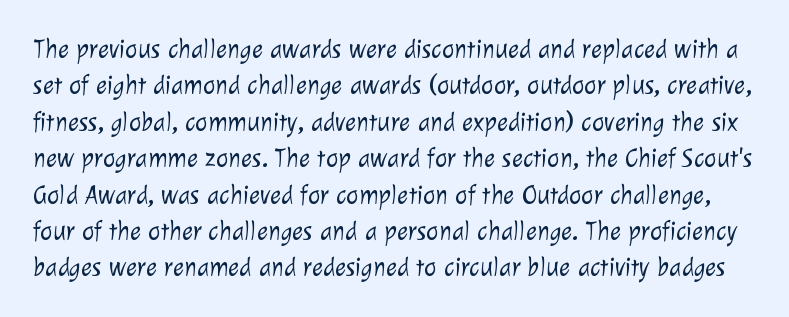
The image shows 26 px text type; set normal line spacing (1.4x), normal letter spacing, not underlined.
